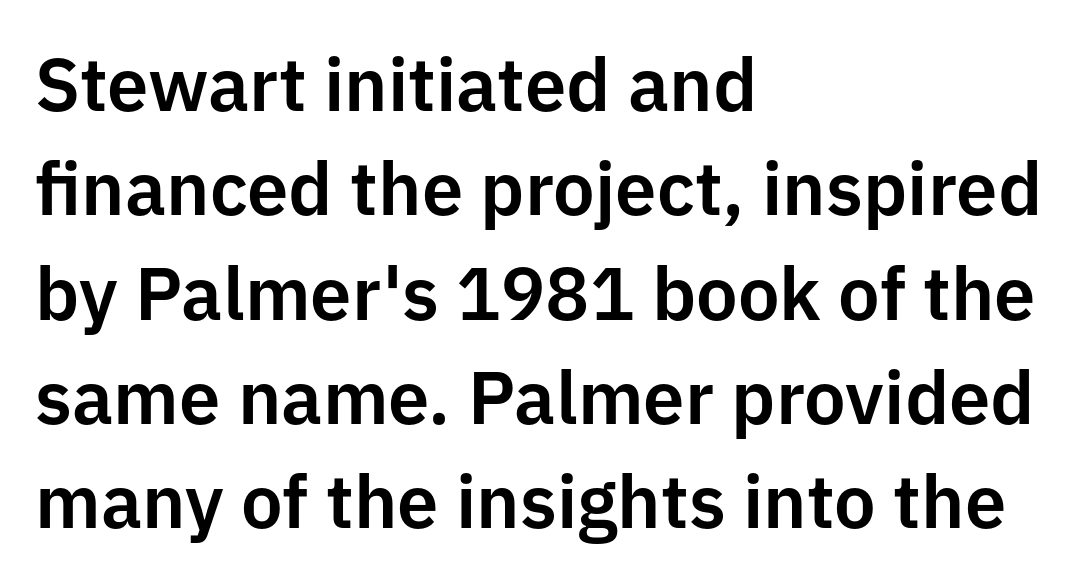
Q: Is the text italic (slanted)? A: No, it is upright.
Q: Is the typeface a serif or a sans-serif typeface? A: Sans-serif.
Q: Is the text underlined? A: No.
Q: How is the paragraph aligned? A: Left-aligned.
Q: Is the spacing between letters normal or unusually wide? A: Normal.
Q: Is the spacing between lines tight, normal or loose? A: Normal.
Q: Width (condensed, normal, or wide)? A: Normal.
Q: Stroke contrast? A: Low.
Q: x-height? A: Medium.
Q: Monospaced? A: No.
